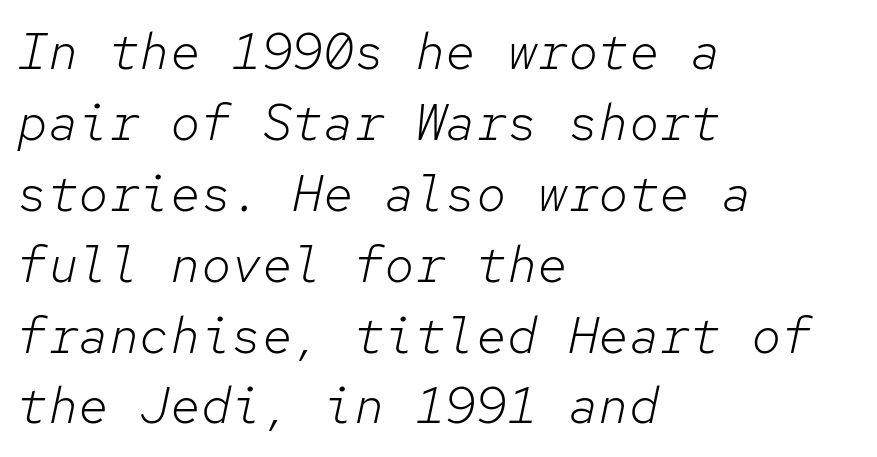
The image shows 51 px light type, italic (leaning right), monospaced; set left-aligned, normal line spacing (1.39x), normal letter spacing, not underlined; low stroke contrast and a medium x-height.
